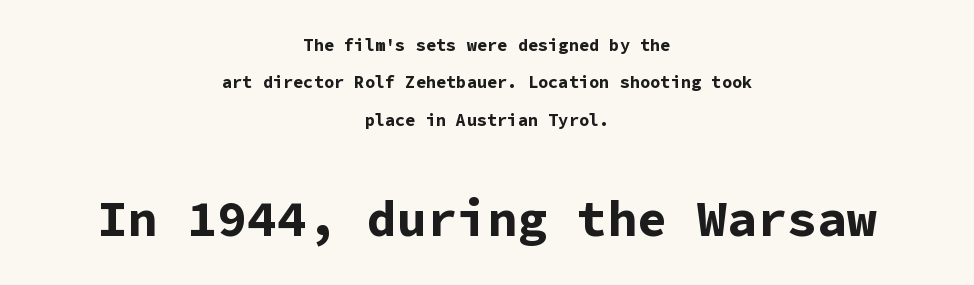
Both edges are ragged and mirror each other, which tells us the setting is centered. Classification — sans serif. Letter spacing: default. The space between consecutive lines is lavish. The zone under the glyphs is completely vacant.
